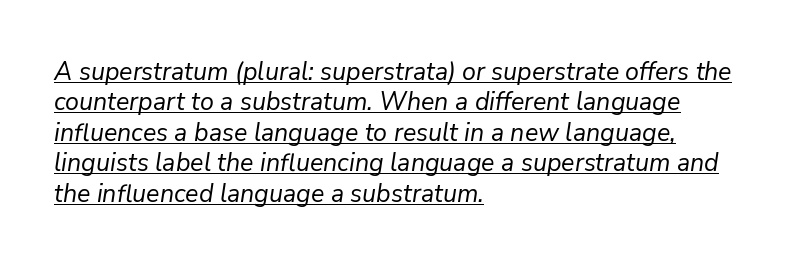
Q: Is the text bold? A: No.
Q: Is the text italic (slanted)? A: Yes, it leans right by about 9 degrees.
Q: Is the text underlined? A: Yes.
Q: How is the paragraph aligned? A: Left-aligned.
Q: Is the spacing between letters normal or unusually wide? A: Normal.
